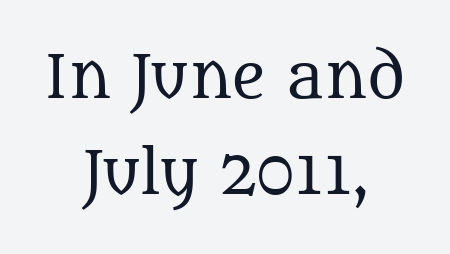
Q: Is the text bold? A: No.
Q: Is the text italic (slanted)? A: No, it is upright.
Q: Is the typeface a serif or a sans-serif typeface? A: Serif.
Q: Is the text underlined? A: No.
Q: How is the paragraph aligned? A: Centered.
Q: Is the spacing between letters normal or unusually wide? A: Normal.
Q: Is the spacing between lines tight, normal or loose? A: Normal.
Q: Width (condensed, normal, or wide)? A: Normal.
Q: Stroke contrast? A: Medium.
Q: x-height? A: Large.
Q: Monospaced? A: No.
